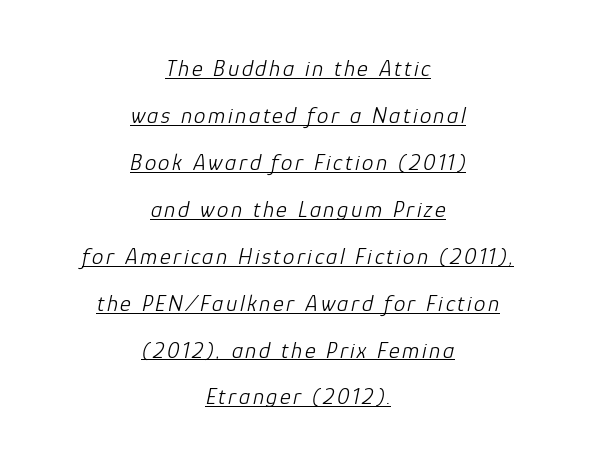
Airy leading. Notice how the stems are inclined rather than vertical — that's the hallmark of italics. Heaviness? Minimal to ordinary, like unemphasized prose. Visually the block forms a symmetrical silhouette, jagged on both flanks. The face used here appears with an underline applied.
